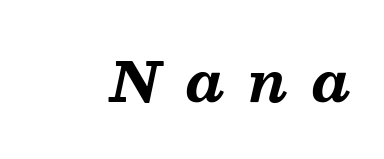
Compared with ordinary roman type, these characters are visibly tilted. Are there feet on the stems? There are — it's a serif. The foot of each line stays bare and open. Strokes here are thick enough to call this a true bold.
